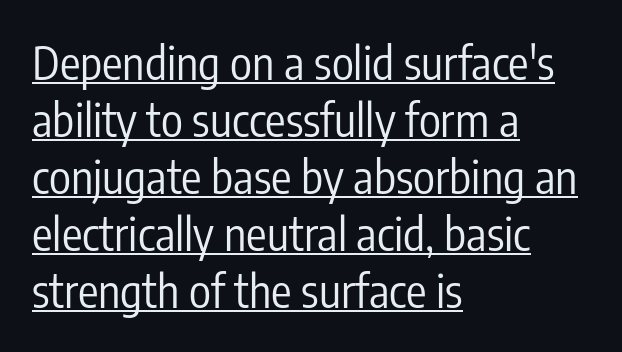
{"serif": "no", "italic": "no", "bold": "no", "weight": "regular", "width": "condensed", "stroke_contrast": "low", "x_height": "medium", "monospaced": "no", "underline": "yes", "align": "left", "line_spacing_ratio": 1.24, "letter_spacing": "normal", "letter_spacing_em": 0.0, "glyph_px": 46}
